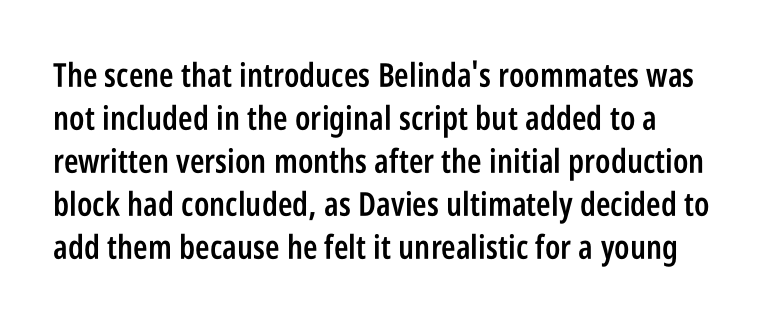
Q: Is the text bold? A: Semi-bold.
Q: Is the text italic (slanted)? A: No, it is upright.
Q: Is the typeface a serif or a sans-serif typeface? A: Sans-serif.
Q: Is the text underlined? A: No.
Q: Is the spacing between letters normal or unusually wide? A: Normal.
Q: Is the spacing between lines tight, normal or loose? A: Normal.
Q: Width (condensed, normal, or wide)? A: Condensed.
Q: Stroke contrast? A: Low.
Q: x-height? A: Large.
Q: Monospaced? A: No.
